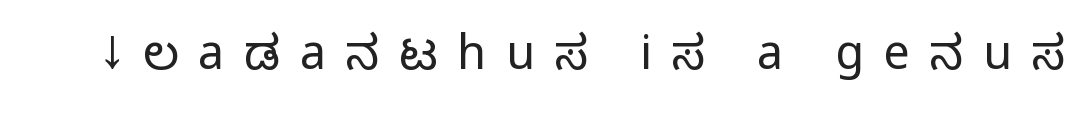
Q: Is the text bold? A: No.
Q: Is the text italic (slanted)? A: No, it is upright.
Q: Is the typeface a serif or a sans-serif typeface? A: Sans-serif.
Q: Is the text underlined? A: No.
Q: Is the spacing between letters normal or unusually wide? A: Unusually wide.
Q: Width (condensed, normal, or wide)? A: Condensed.
Q: Stroke contrast? A: Low.
Q: x-height? A: Large.
Q: Monospaced? A: No.
